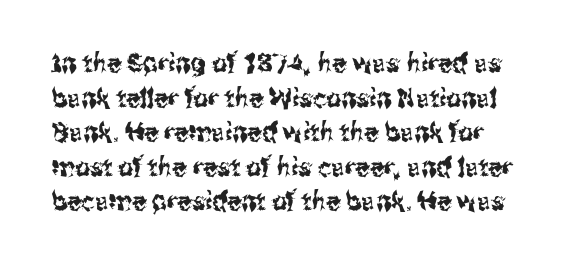
The image shows 26 px text type, upright; set normal line spacing (1.33x), normal letter spacing, not underlined.
